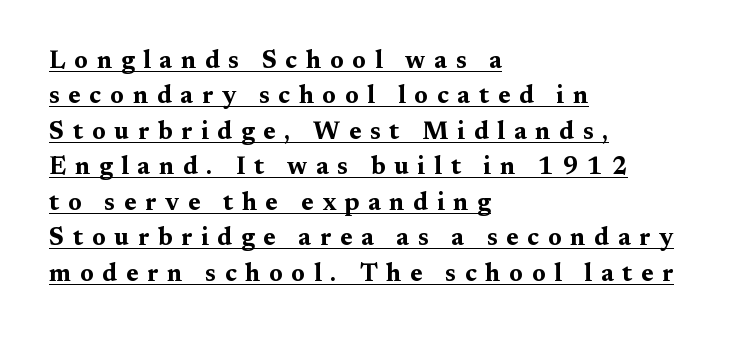
{"italic": "no", "bold": "yes", "underline": "yes", "align": "left", "line_spacing": "normal", "line_spacing_ratio": 1.42, "letter_spacing": "wide", "letter_spacing_em": 0.35, "glyph_px": 25}
